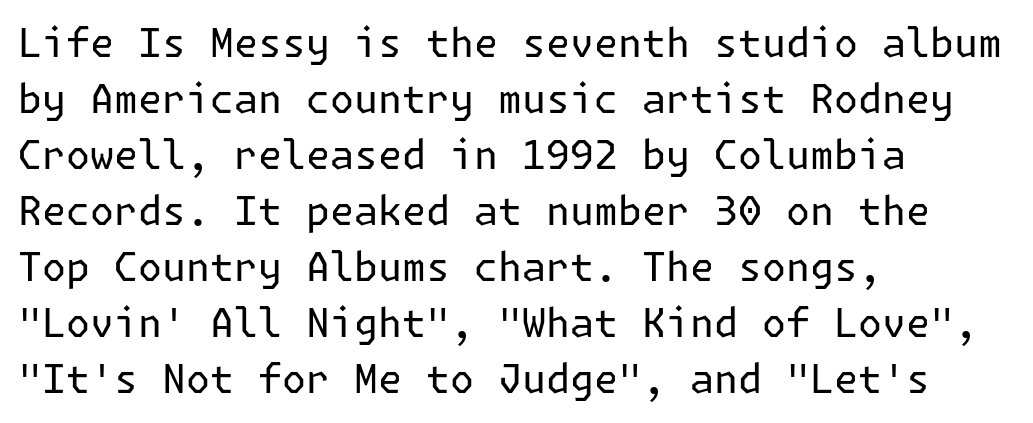
{"serif": "no", "italic": "no", "bold": "no", "weight": "regular", "width": "normal", "stroke_contrast": "low", "x_height": "medium", "underline": "no", "align": "left", "line_spacing": "normal", "line_spacing_ratio": 1.4, "letter_spacing": "normal", "letter_spacing_em": 0.0, "glyph_px": 40}
